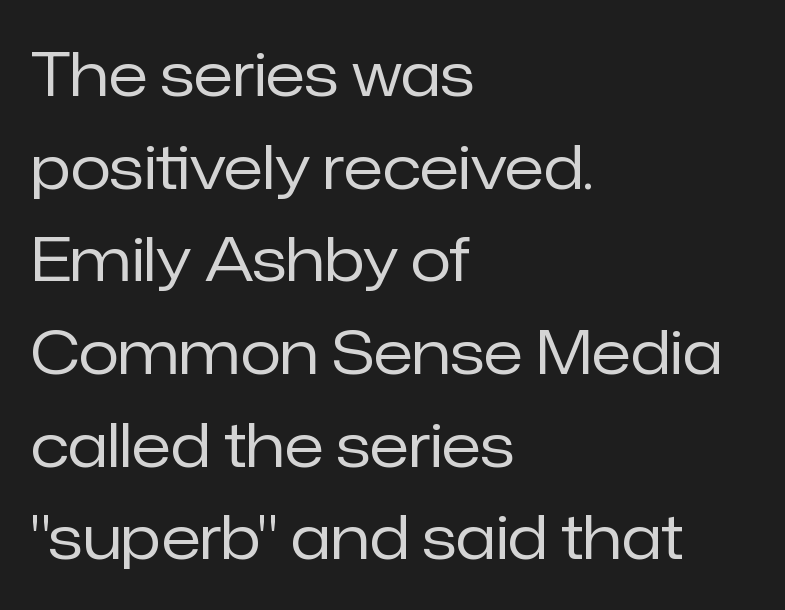
{"serif": "no", "italic": "no", "bold": "no", "weight": "regular", "width": "normal", "stroke_contrast": "low", "x_height": "medium", "monospaced": "no", "underline": "no", "align": "left", "line_spacing": "normal", "line_spacing_ratio": 1.57, "letter_spacing": "normal", "letter_spacing_em": 0.0, "glyph_px": 59}
